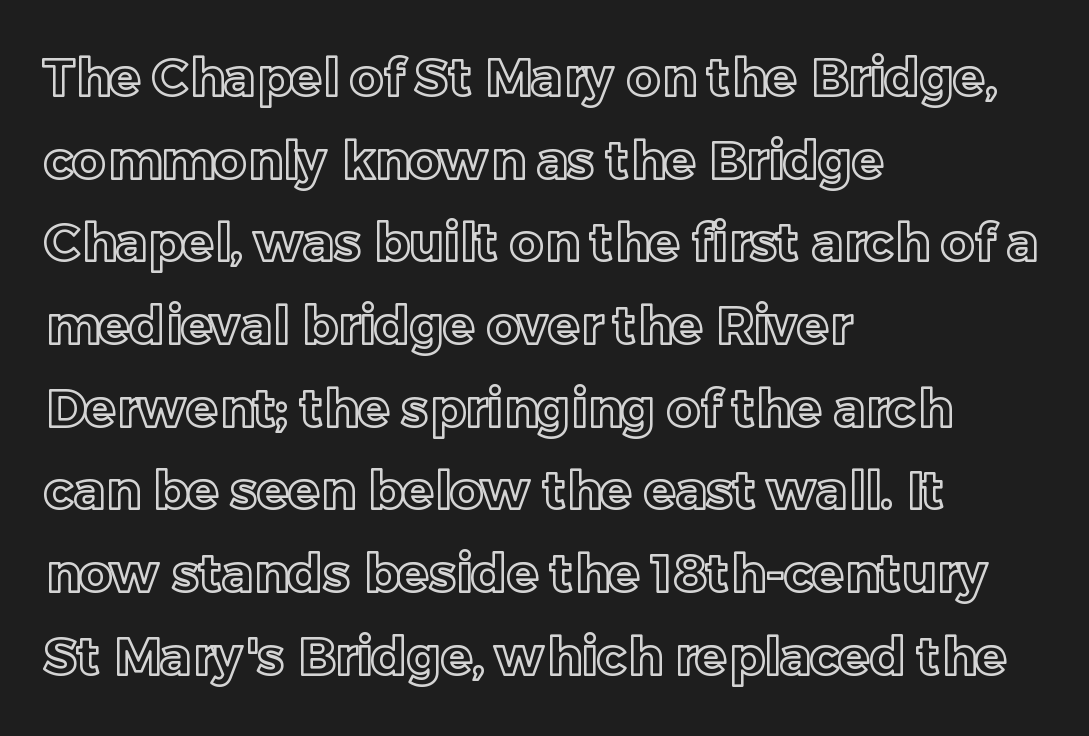
The image shows 52 px text type, upright; set left-aligned, normal line spacing (1.59x), normal letter spacing, not underlined; a medium x-height.
